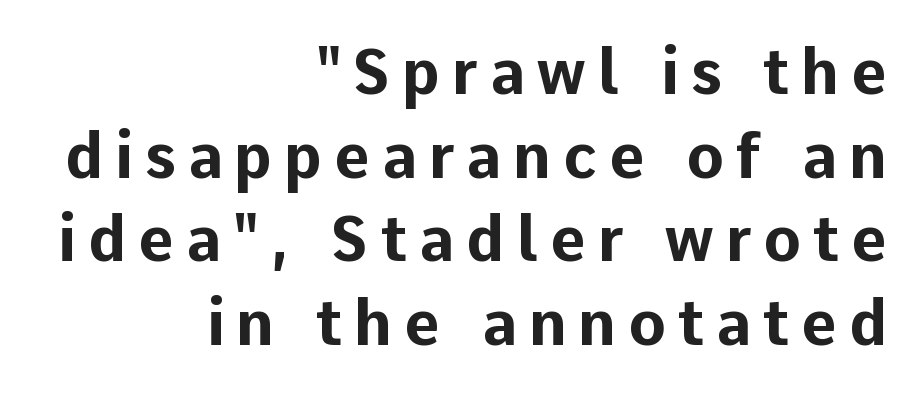
The image shows 62 px bold sans-serif type, upright; set right-aligned, normal line spacing (1.35x), not underlined; low stroke contrast and a medium x-height.
